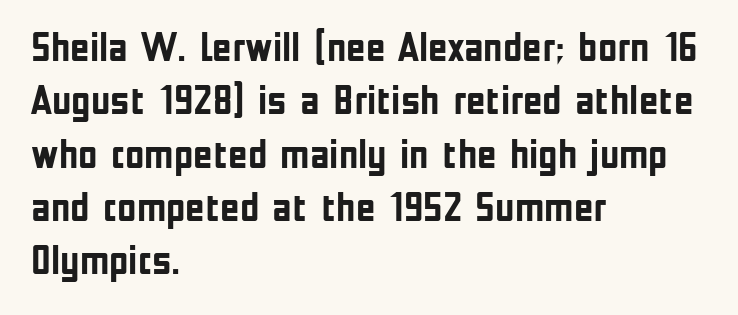
Q: Is the text bold? A: Yes.
Q: Is the text italic (slanted)? A: No, it is upright.
Q: Is the typeface a serif or a sans-serif typeface? A: Sans-serif.
Q: Is the text underlined? A: No.
Q: How is the paragraph aligned? A: Left-aligned.
Q: Is the spacing between letters normal or unusually wide? A: Normal.
Q: Is the spacing between lines tight, normal or loose? A: Normal.
Q: Width (condensed, normal, or wide)? A: Condensed.
Q: Stroke contrast? A: Low.
Q: x-height? A: Medium.
Q: Monospaced? A: No.
